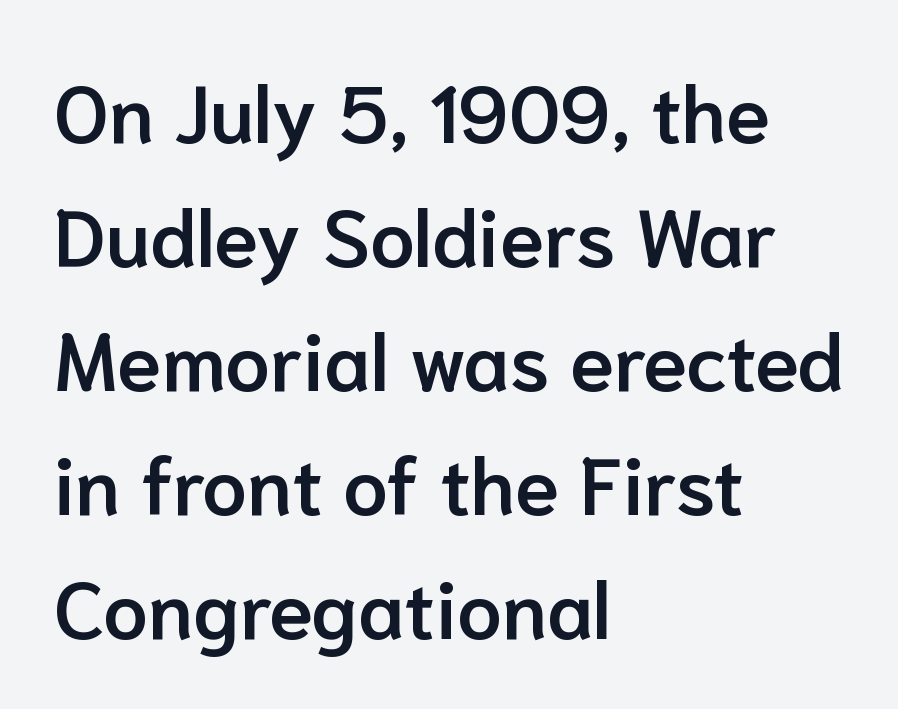
Q: Is the text bold? A: Semi-bold.
Q: Is the text italic (slanted)? A: No, it is upright.
Q: Is the typeface a serif or a sans-serif typeface? A: Sans-serif.
Q: Is the text underlined? A: No.
Q: How is the paragraph aligned? A: Left-aligned.
Q: Is the spacing between letters normal or unusually wide? A: Normal.
Q: Is the spacing between lines tight, normal or loose? A: Normal.
Q: Width (condensed, normal, or wide)? A: Normal.
Q: Stroke contrast? A: Low.
Q: x-height? A: Medium.
Q: Monospaced? A: No.
